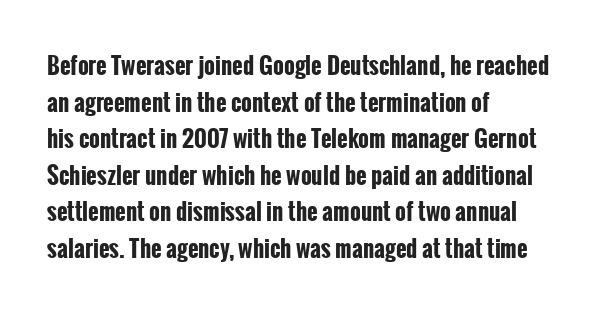
Visually the block forms a straight wall on the left and a jagged coastline on the right. The letters are bold, with thick, heavy strokes. The gap between lines stays unmarked. This sample keeps an unexceptional amount of space between lines. The horizontal fit of the characters is conventional and even. Vertical strokes here are truly vertical.
